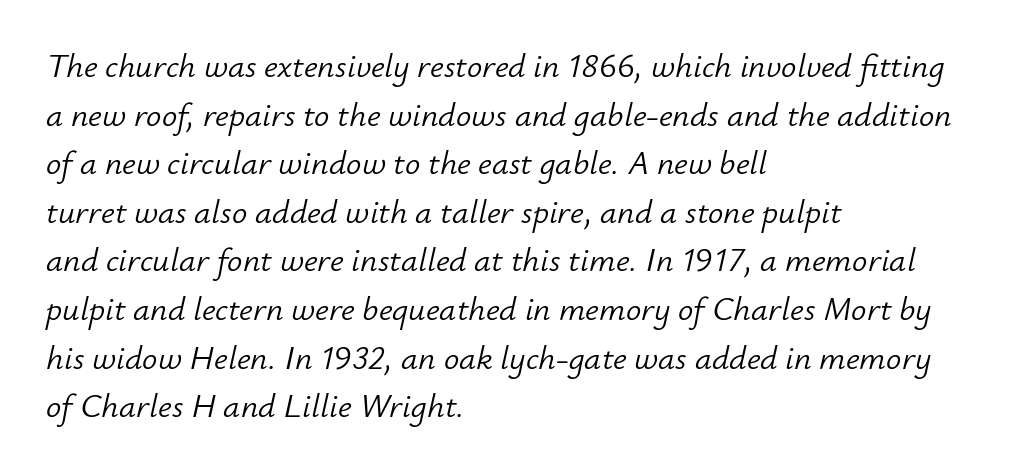
Q: Is the text bold? A: No.
Q: Is the text italic (slanted)? A: Yes, it leans right by about 12 degrees.
Q: Is the text underlined? A: No.
Q: How is the paragraph aligned? A: Left-aligned.
Q: Is the spacing between letters normal or unusually wide? A: Normal.
Q: Is the spacing between lines tight, normal or loose? A: Normal.
Q: Width (condensed, normal, or wide)? A: Normal.
Q: Stroke contrast? A: Low.
Q: x-height? A: Small.
Q: Monospaced? A: No.
